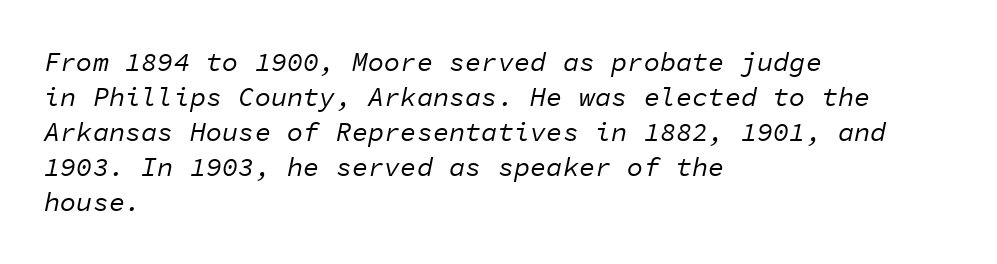
Q: Is the text bold? A: No.
Q: Is the text italic (slanted)? A: Yes, it leans right by about 11 degrees.
Q: Is the text underlined? A: No.
Q: How is the paragraph aligned? A: Left-aligned.
Q: Is the spacing between letters normal or unusually wide? A: Normal.
Q: Is the spacing between lines tight, normal or loose? A: Normal.
